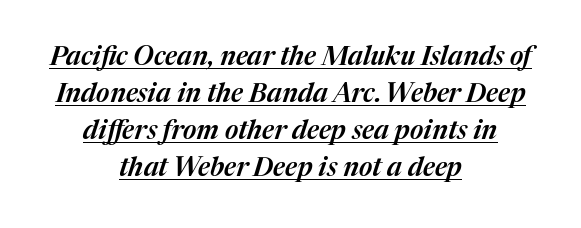
{"italic": "yes", "lean": "right", "slant_degrees": 17, "underline": "yes", "align": "center", "line_spacing": "normal", "line_spacing_ratio": 1.42, "letter_spacing": "normal", "letter_spacing_em": 0.0, "glyph_px": 26}
